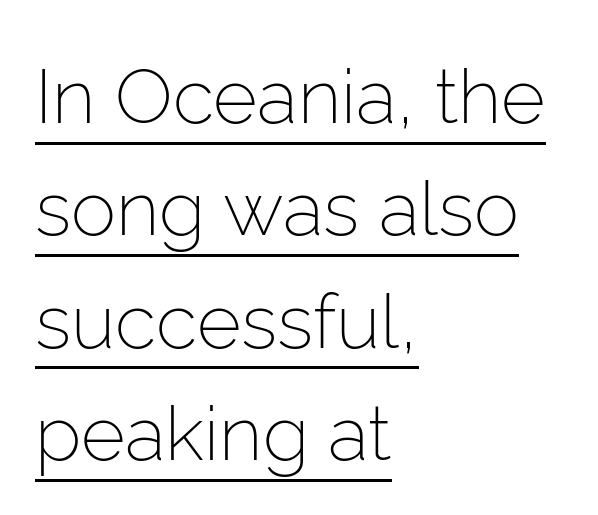
{"serif": "no", "italic": "no", "bold": "no", "weight": "light", "width": "normal", "stroke_contrast": "low", "x_height": "medium", "monospaced": "no", "underline": "yes", "align": "left", "line_spacing": "normal", "line_spacing_ratio": 1.48, "letter_spacing": "normal", "letter_spacing_em": 0.0, "glyph_px": 76}
